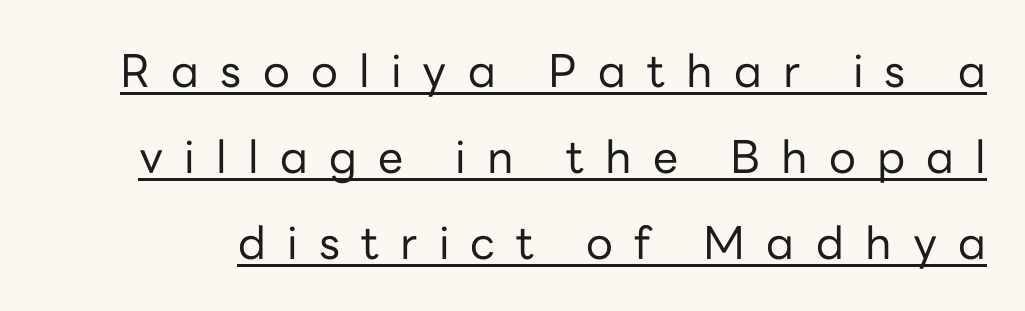
Q: Is the text bold? A: No.
Q: Is the text italic (slanted)? A: No, it is upright.
Q: Is the typeface a serif or a sans-serif typeface? A: Sans-serif.
Q: Is the text underlined? A: Yes.
Q: Is the spacing between letters normal or unusually wide? A: Unusually wide.
Q: Is the spacing between lines tight, normal or loose? A: Loose.
Q: Width (condensed, normal, or wide)? A: Normal.
Q: Stroke contrast? A: Low.
Q: x-height? A: Medium.
Q: Monospaced? A: No.
